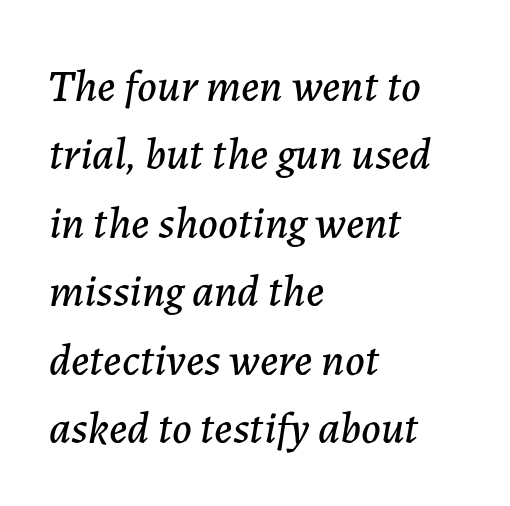
The passage is arranged the way most books set body copy — flush left. Normally led — the rows are evenly, conventionally spaced. This is oblique type, the kind used for emphasis or titles. Proportional: the letters do not fall into vertical columns. The passage shown is not underscored anywhere.
